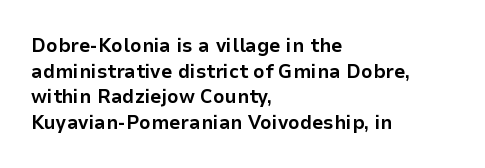
The letters stand straight up with perfectly vertical stems. The space directly below the letters is spotless. Letter spacing: default. Bold? Absolutely — the strokes are thick and heavy. The leading is moderate, giving the passage an even texture. The lines in this sample share a left origin and differ only in where they stop.
